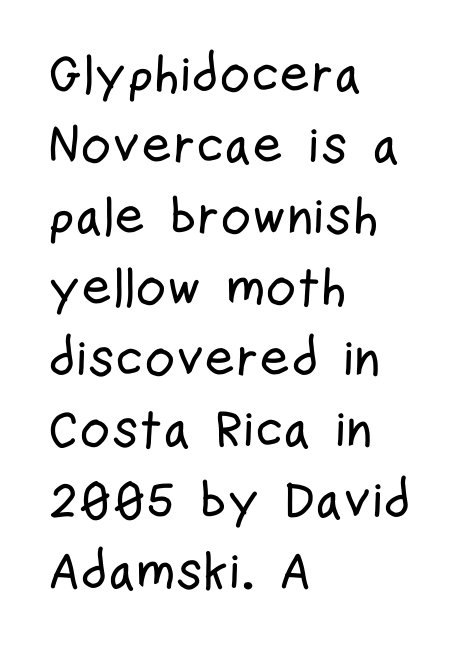
The image shows 53 px condensed sans-serif type, upright; set left-aligned, normal line spacing (1.34x), normal letter spacing, not underlined; low stroke contrast and a medium x-height.
